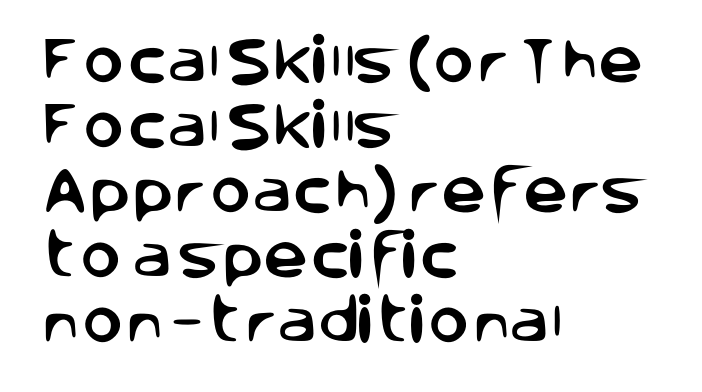
The image shows 50 px sans-serif type, upright; set left-aligned, normal line spacing (1.3x), normal letter spacing, not underlined; low stroke contrast and a large x-height.
